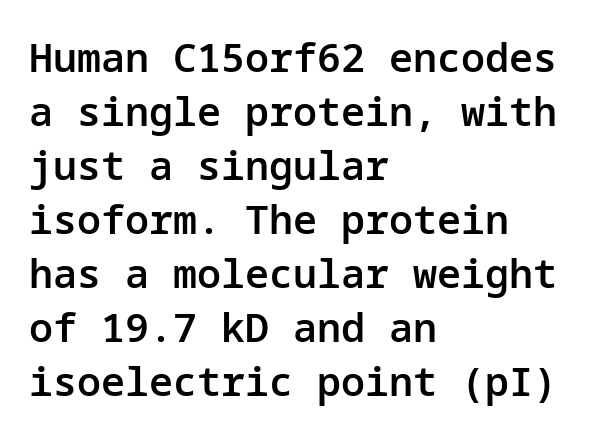
Q: Is the text bold? A: Semi-bold.
Q: Is the text italic (slanted)? A: No, it is upright.
Q: Is the typeface a serif or a sans-serif typeface? A: Sans-serif.
Q: Is the text underlined? A: No.
Q: How is the paragraph aligned? A: Left-aligned.
Q: Is the spacing between letters normal or unusually wide? A: Normal.
Q: Is the spacing between lines tight, normal or loose? A: Normal.
Q: Width (condensed, normal, or wide)? A: Normal.
Q: Stroke contrast? A: Low.
Q: x-height? A: Medium.
